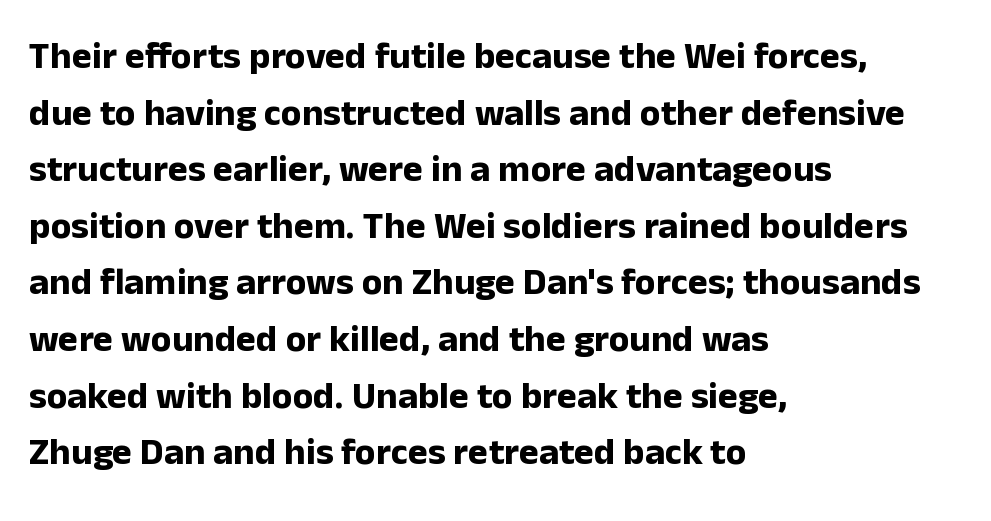
Q: Is the text bold? A: Yes.
Q: Is the text italic (slanted)? A: No, it is upright.
Q: Is the typeface a serif or a sans-serif typeface? A: Sans-serif.
Q: Is the text underlined? A: No.
Q: How is the paragraph aligned? A: Left-aligned.
Q: Is the spacing between letters normal or unusually wide? A: Normal.
Q: Is the spacing between lines tight, normal or loose? A: Normal.
Q: Width (condensed, normal, or wide)? A: Normal.
Q: Stroke contrast? A: Low.
Q: x-height? A: Medium.
Q: Monospaced? A: No.
